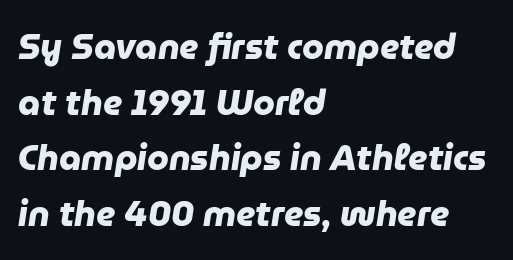
Q: Is the text bold? A: Yes.
Q: Is the typeface a serif or a sans-serif typeface? A: Sans-serif.
Q: Is the text underlined? A: No.
Q: How is the paragraph aligned? A: Left-aligned.
Q: Is the spacing between letters normal or unusually wide? A: Normal.
Q: Is the spacing between lines tight, normal or loose? A: Normal.
Q: Width (condensed, normal, or wide)? A: Normal.
Q: Stroke contrast? A: Low.
Q: x-height? A: Medium.
Q: Monospaced? A: No.
